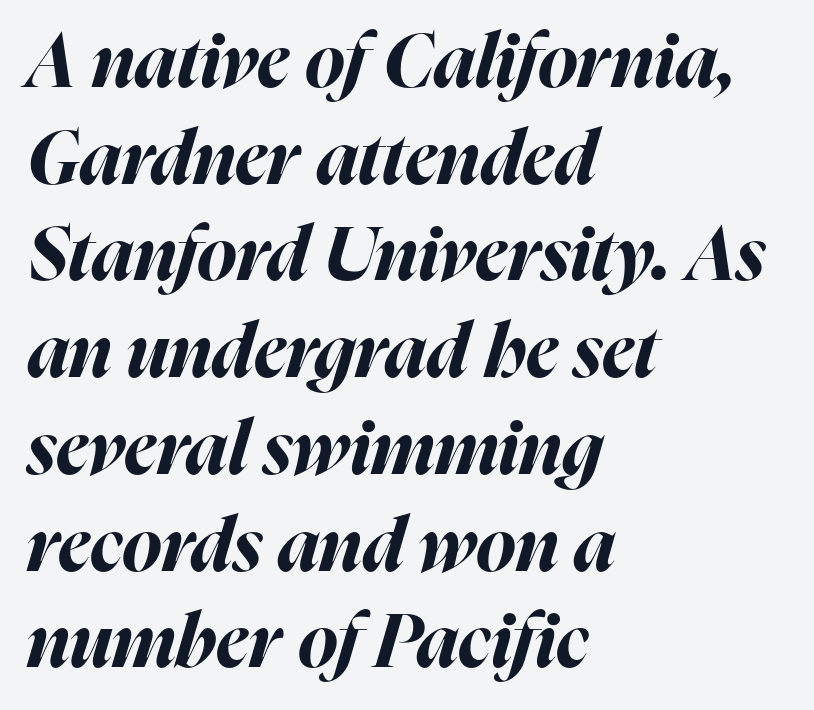
The image shows 75 px bold type, italic (leaning right); set left-aligned, normal line spacing (1.29x), normal letter spacing, not underlined; high stroke contrast and a medium x-height.
